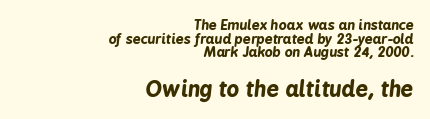
The image shows 22 px bold type, italic (leaning right); set right-aligned, tight line spacing (0.98x), normal letter spacing, not underlined; the second (bottom) block is 1.57x larger.
